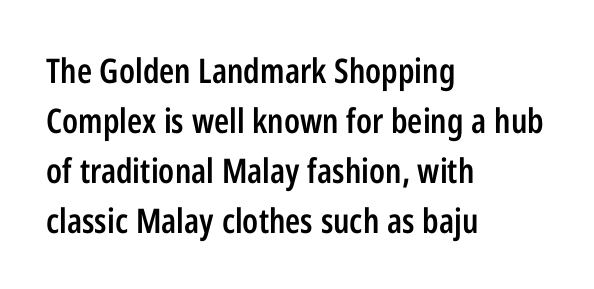
The image shows 34 px semibold, condensed sans-serif type, upright; set left-aligned, normal line spacing (1.47x), normal letter spacing, not underlined; low stroke contrast and a medium x-height.
